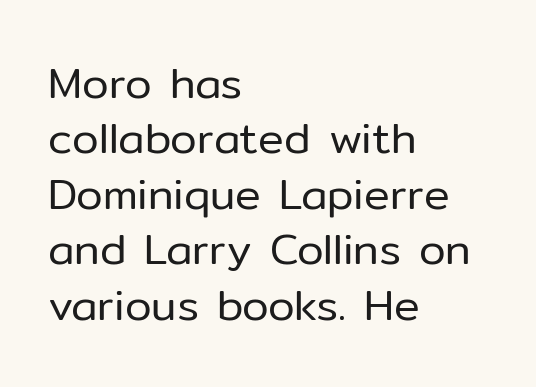
{"serif": "no", "italic": "no", "bold": "no", "weight": "regular", "width": "normal", "stroke_contrast": "low", "x_height": "medium", "monospaced": "no", "underline": "no", "align": "left", "line_spacing": "normal", "line_spacing_ratio": 1.29, "letter_spacing": "normal", "letter_spacing_em": 0.0, "glyph_px": 43}
